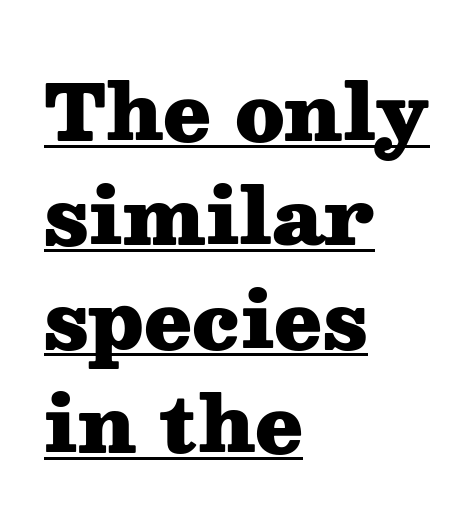
{"serif": "yes", "italic": "no", "bold": "yes", "weight": "heavy", "width": "wide", "stroke_contrast": "medium", "x_height": "medium", "monospaced": "no", "underline": "yes", "align": "left", "line_spacing": "normal", "line_spacing_ratio": 1.35, "letter_spacing": "normal", "letter_spacing_em": 0.0, "glyph_px": 77}
